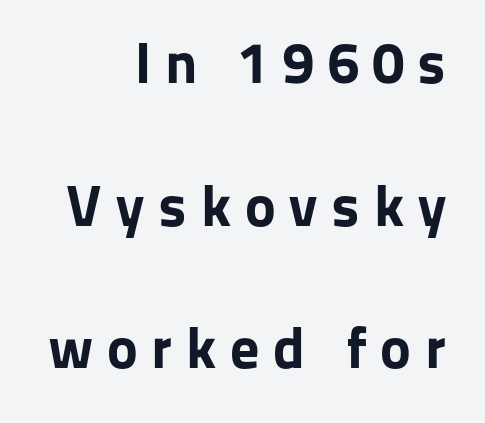
The image shows 58 px bold sans-serif type, upright; set right-aligned, loose line spacing (2.46x), unusually wide letter spacing (+0.24 em), not underlined; low stroke contrast and a medium x-height.
